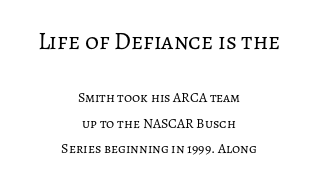
{"italic": "no", "bold": "no", "underline": "no", "align": "center", "line_spacing_ratio": 1.83, "letter_spacing": "normal", "letter_spacing_em": 0.0, "larger_block": "first", "size_ratio": 1.71, "glyph_px": 24}
